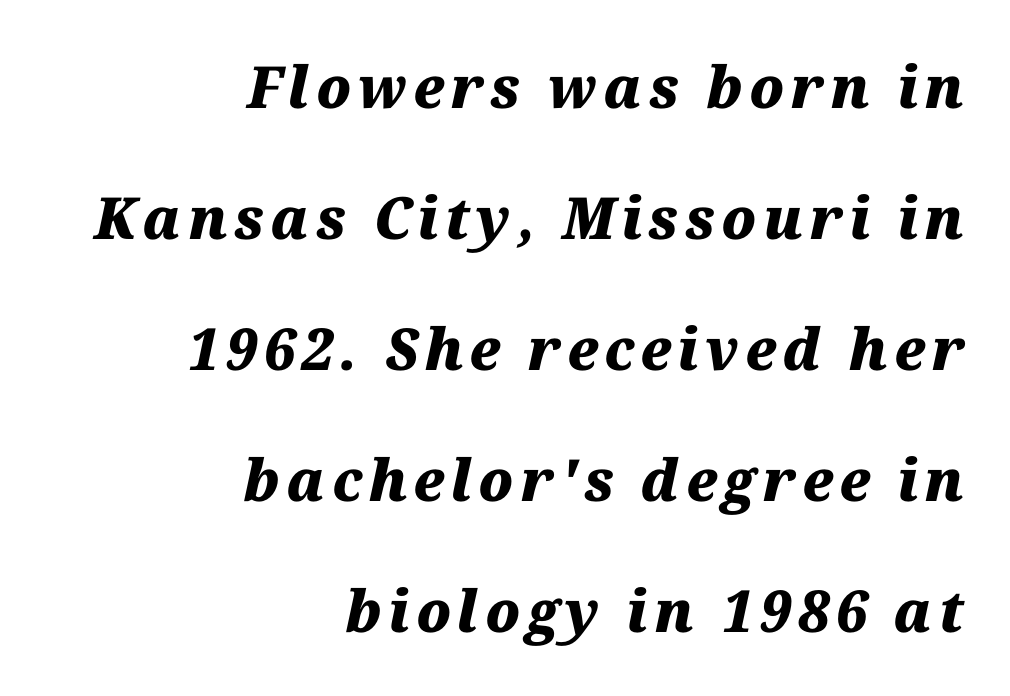
{"italic": "yes", "lean": "right", "slant_degrees": 12, "bold": "yes", "weight": "heavy", "width": "normal", "stroke_contrast": "medium", "x_height": "medium", "monospaced": "no", "underline": "no", "align": "right", "line_spacing": "loose", "line_spacing_ratio": 2.26, "glyph_px": 58}
